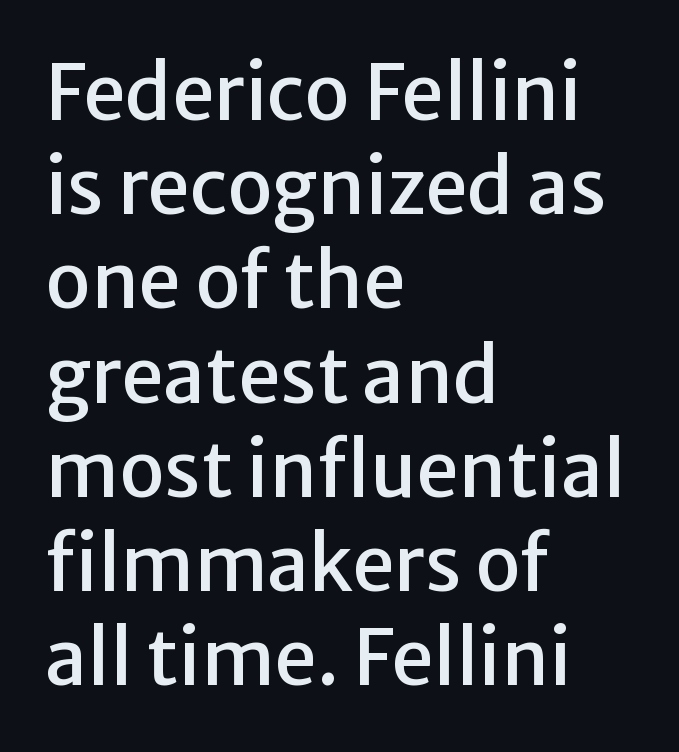
The area under the type is left untouched. This rendering uses left alignment, leaving the right contour irregular. The letters advance in unequal steps, a hallmark of proportional type. Characters follow at the spacing the type designer built in. The text was rendered using a sans face with plain stroke endings. Unlike italic type, these characters show no tilt at all.
